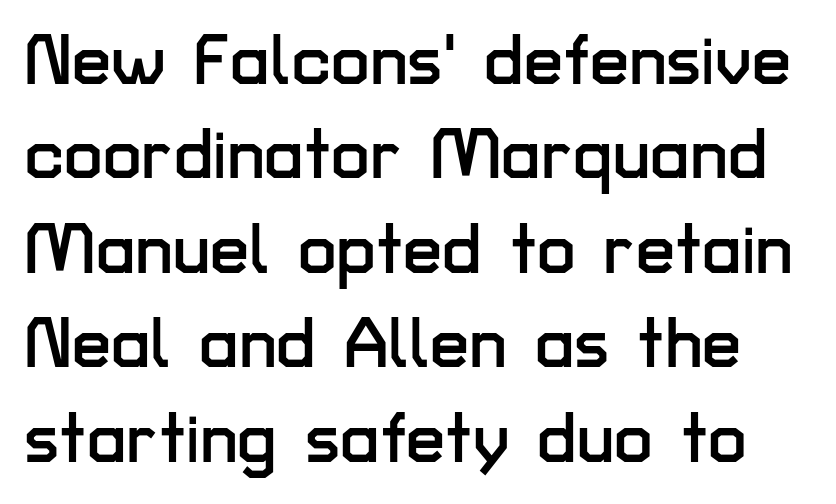
This is roman type, the default non-slanted kind. Do the characters align in a grid? No, the font is proportional. Tracking value appears to be zero — textbook default spacing. Glance below the letters and you will spot only blank space. Check where the strokes stop: nothing finishes them off — pure sans.
